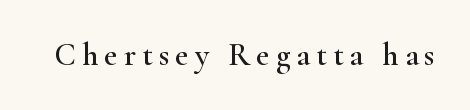
Q: Is the text italic (slanted)? A: No, it is upright.
Q: Is the typeface a serif or a sans-serif typeface? A: Serif.
Q: Is the text underlined? A: No.
Q: Width (condensed, normal, or wide)? A: Wide.
Q: Stroke contrast? A: High.
Q: x-height? A: Small.
Q: Monospaced? A: No.
